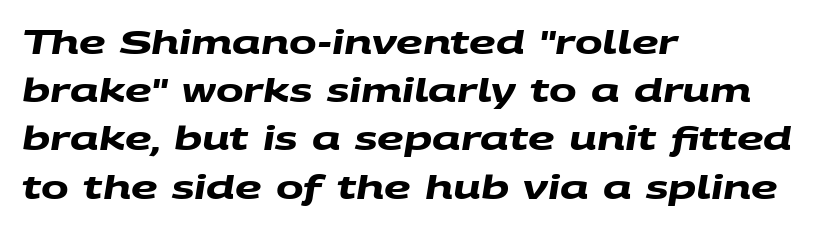
These words are printed bold, with thick strokes throughout. Tracking value appears to be zero — textbook default spacing. Words float on clear page, feet unadorned. These lines are rendered in a variable-pitch font. A typesetter would call this leading conventional body-copy spacing. Horizontally, the lines are justified to the leading edge only.
